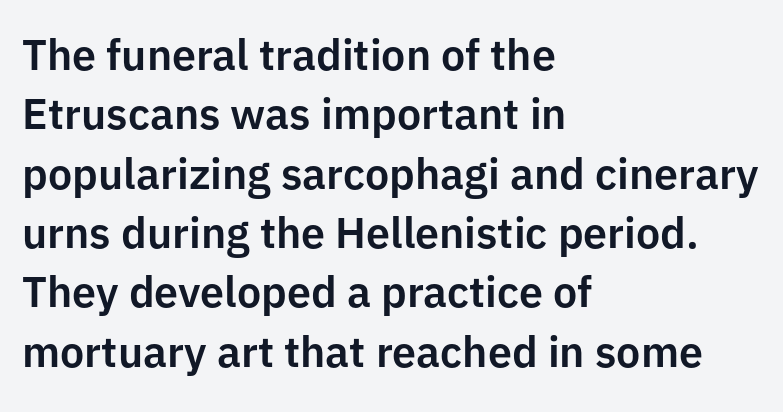
The image shows 43 px sans-serif type, upright; set left-aligned, normal line spacing (1.38x), normal letter spacing, not underlined; low stroke contrast and a medium x-height.
